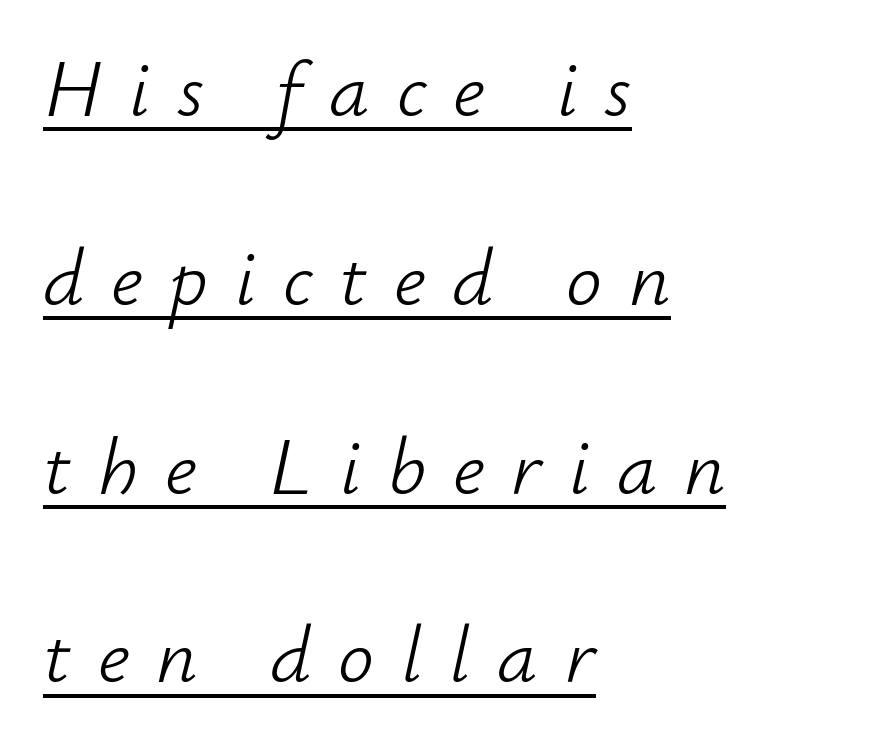
How are the letters spaced? Widely, with obvious added tracking. A typesetter would call this proportional, since set widths differ per character. This is underlined copy, the kind a proofreader might mark for attention. An italicized treatment has been applied to the whole sample. Typeset ragged right — the left edge is the straight one.
